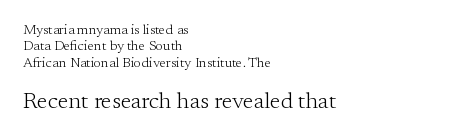
You could call the tracking neutral — neither tight nor loose. The lettering stays uniformly vertical, giving the passage a roman look. Type without underlining. The weight would be labelled regular, book, light, or lighter still. If you squint, the bottom block still reads clearly — it's the larger of the two.
